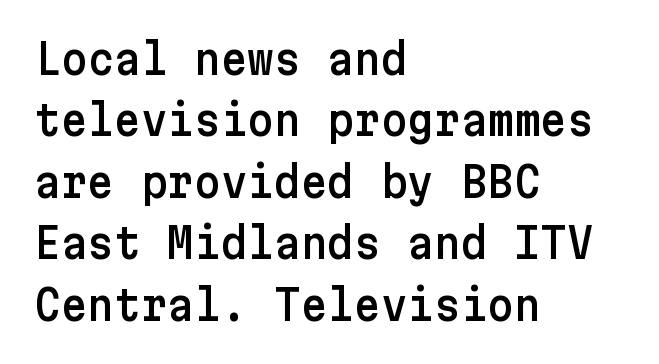
Interline gaps are of average width in this sample. A sans-serif font was chosen for this passage. The paragraph shown leans on its left margin. Inter-character spacing is left at the font's built-in metrics.
